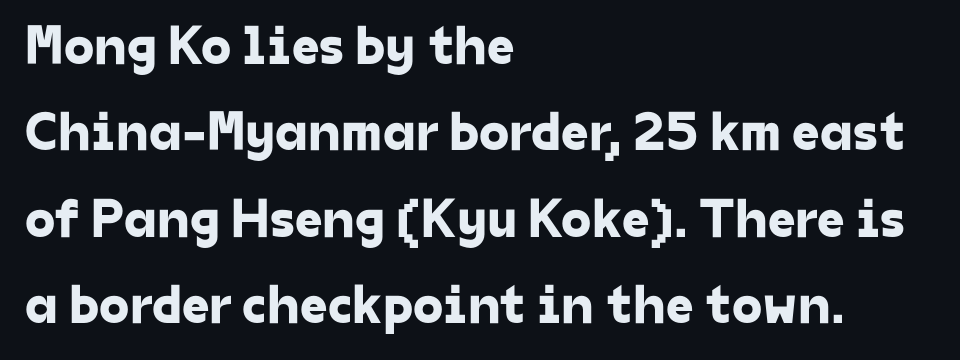
Q: Is the typeface a serif or a sans-serif typeface? A: Sans-serif.
Q: Is the text underlined? A: No.
Q: How is the paragraph aligned? A: Left-aligned.
Q: Is the spacing between letters normal or unusually wide? A: Normal.
Q: Is the spacing between lines tight, normal or loose? A: Normal.
Q: Width (condensed, normal, or wide)? A: Normal.
Q: Stroke contrast? A: Low.
Q: x-height? A: Medium.
Q: Monospaced? A: No.
